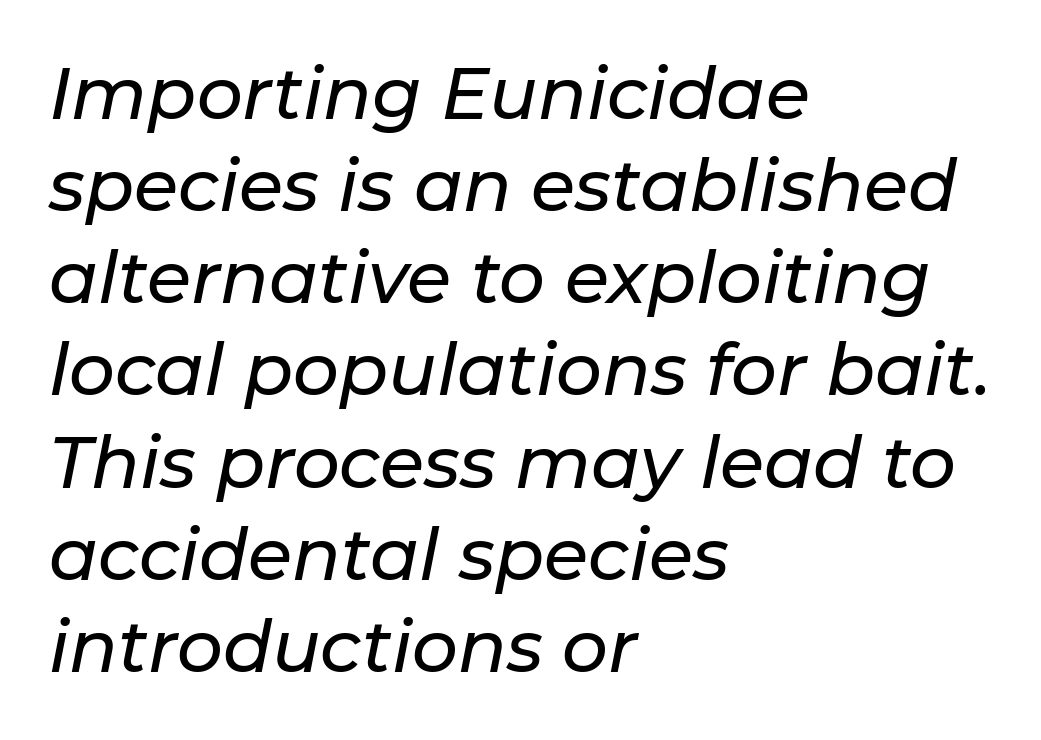
The image shows 72 px text type, italic (leaning right); set left-aligned, normal line spacing (1.28x), normal letter spacing, not underlined; low stroke contrast and a medium x-height.
